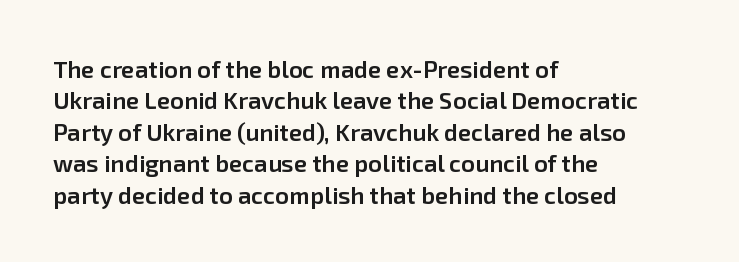
Q: Is the text bold? A: Semi-bold.
Q: Is the text italic (slanted)? A: No, it is upright.
Q: Is the text underlined? A: No.
Q: How is the paragraph aligned? A: Left-aligned.
Q: Is the spacing between letters normal or unusually wide? A: Normal.
Q: Is the spacing between lines tight, normal or loose? A: Normal.
